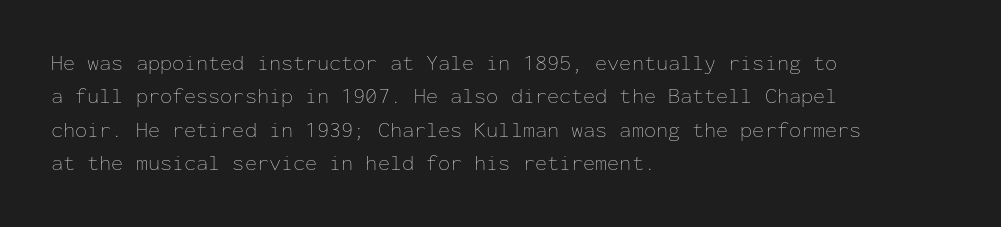
The image shows 22 px text type, upright; set left-aligned, normal line spacing (1.52x), normal letter spacing, not underlined.
